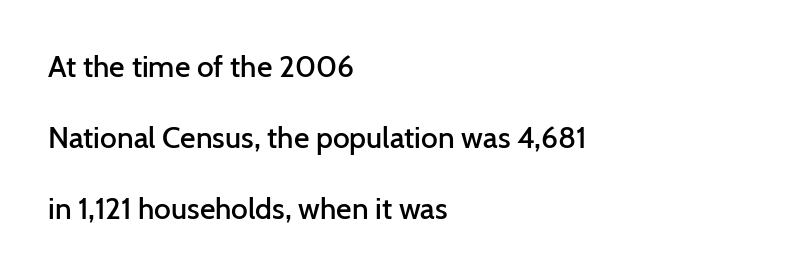
{"serif": "no", "italic": "no", "bold": "semi", "weight": "semibold", "width": "normal", "stroke_contrast": "low", "x_height": "medium", "monospaced": "no", "underline": "no", "align": "left", "line_spacing": "loose", "line_spacing_ratio": 2.37, "letter_spacing": "normal", "letter_spacing_em": 0.0, "glyph_px": 30}
